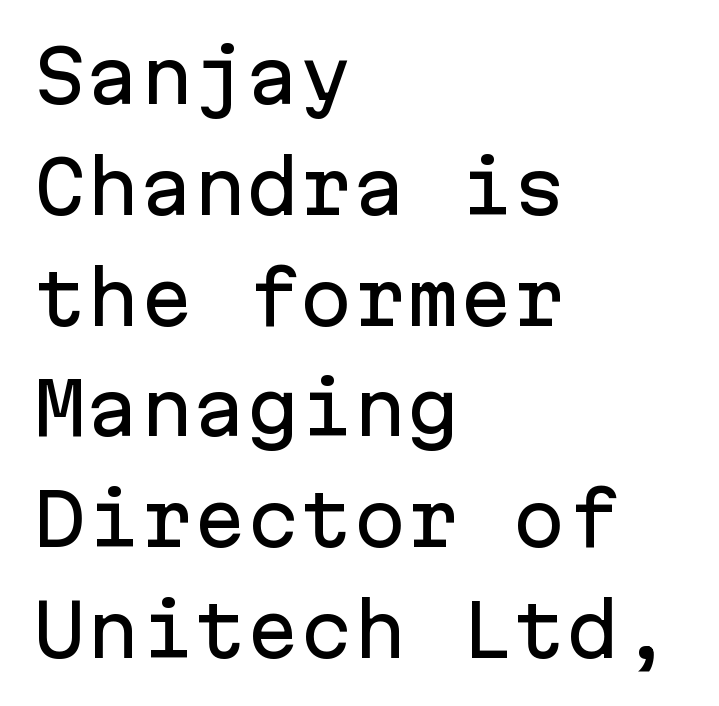
The image shows 71 px sans-serif type, upright, monospaced; set left-aligned, normal line spacing (1.56x), normal letter spacing, not underlined; low stroke contrast and a medium x-height.
